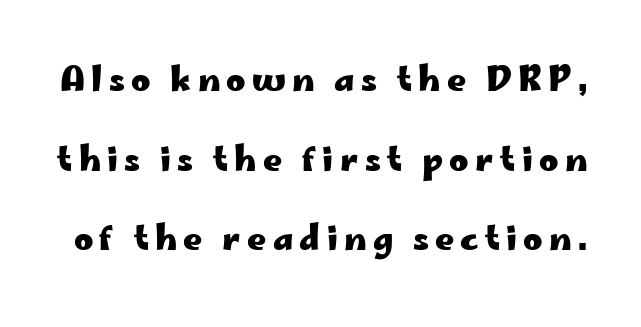
{"serif": "no", "italic": "no", "bold": "yes", "weight": "heavy", "width": "wide", "stroke_contrast": "low", "x_height": "small", "monospaced": "no", "underline": "no", "line_spacing": "loose", "line_spacing_ratio": 2.41, "glyph_px": 33}
